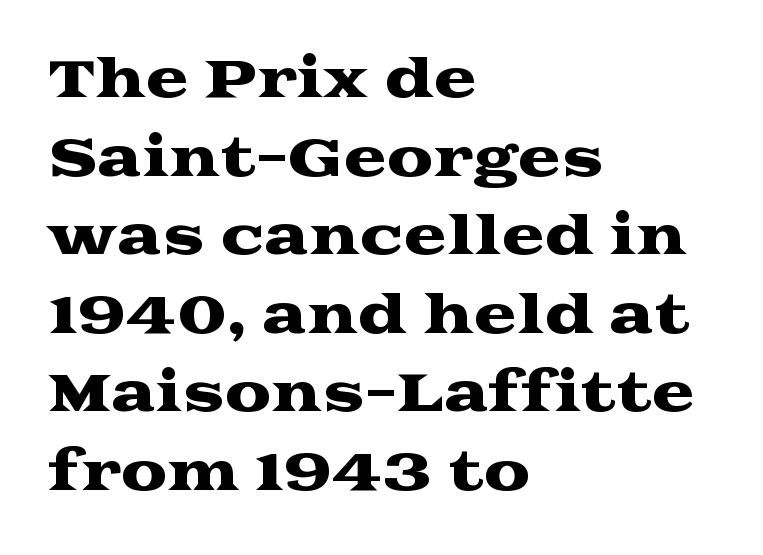
Q: Is the text italic (slanted)? A: No, it is upright.
Q: Is the typeface a serif or a sans-serif typeface? A: Serif.
Q: Is the text underlined? A: No.
Q: How is the paragraph aligned? A: Left-aligned.
Q: Is the spacing between letters normal or unusually wide? A: Normal.
Q: Is the spacing between lines tight, normal or loose? A: Normal.
Q: Width (condensed, normal, or wide)? A: Wide.
Q: Stroke contrast? A: Medium.
Q: x-height? A: Medium.
Q: Monospaced? A: No.
